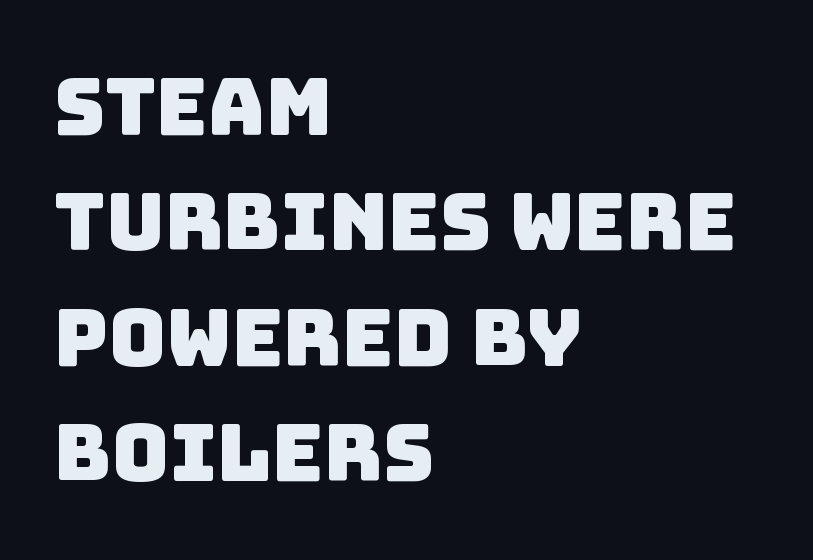
The image shows 79 px sans-serif type; set left-aligned, normal line spacing (1.46x), normal letter spacing, not underlined; low stroke contrast and a large x-height.
